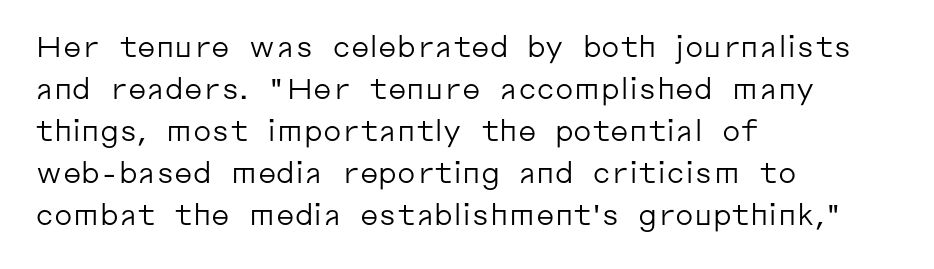
The image shows 29 px regular-weight sans-serif type, upright; set left-aligned, normal line spacing (1.45x), normal letter spacing, not underlined; low stroke contrast and a medium x-height.
